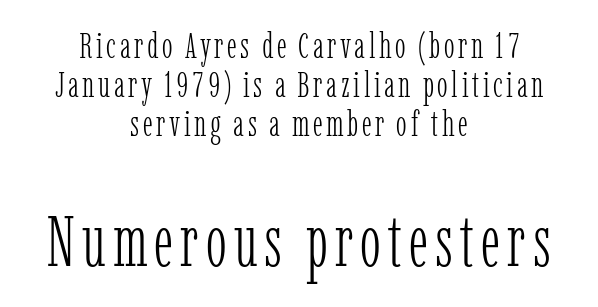
{"serif": "yes", "italic": "no", "bold": "no", "weight": "light", "width": "condensed", "stroke_contrast": "low", "x_height": "medium", "monospaced": "no", "underline": "no", "align": "center", "line_spacing": "tight", "line_spacing_ratio": 1.09, "larger_block": "second", "size_ratio": 1.97, "glyph_px": 71}
